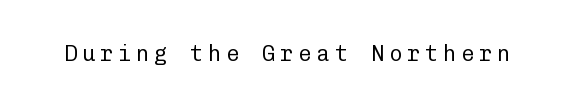
{"italic": "no", "bold": "no", "underline": "no", "letter_spacing": "wide", "letter_spacing_em": 0.22, "glyph_px": 22}
